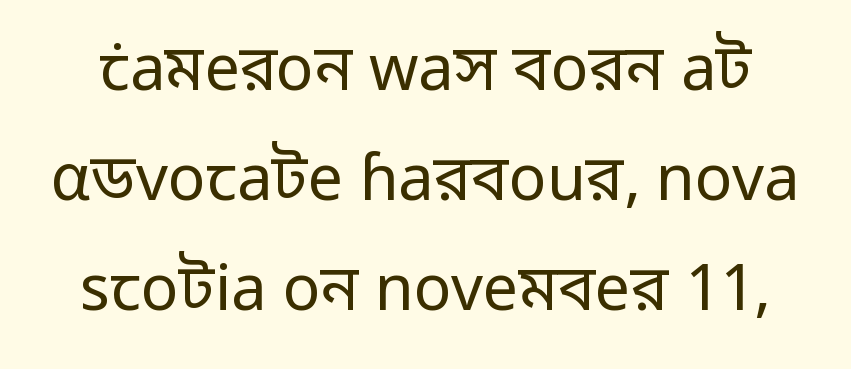
The image shows 63 px regular-weight sans-serif type, upright; set line spacing 1.75x, normal letter spacing, not underlined; low stroke contrast and a medium x-height.
